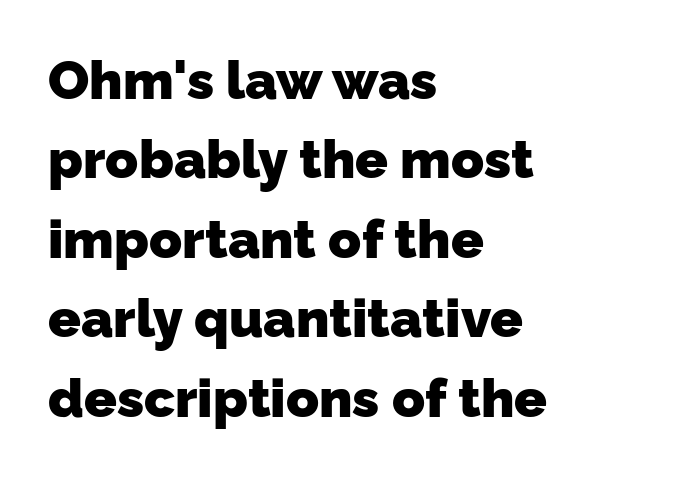
This sample has the flowing, uneven cadence of proportional lettering. Nobody drew a line under any word here. The ragged edge is on the right, which tells us the setting is flush left. To sum up the face: it is a sans, with no serifs. Evenly set lines give the paragraph a standard silhouette. I'd describe the lettering as bold — thick and assertive.
